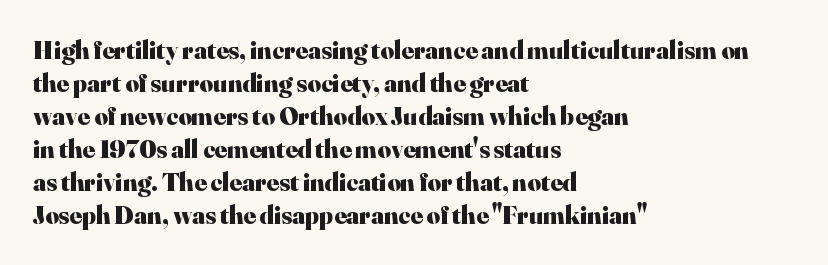
The image shows 26 px bold type, upright; set left-aligned, normal line spacing (1.27x), normal letter spacing, not underlined.
